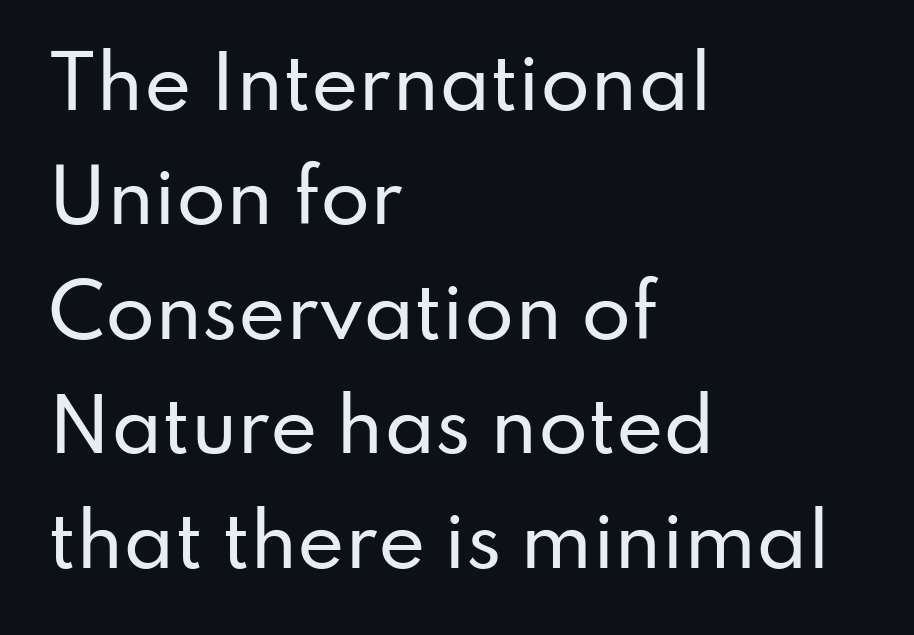
Q: Is the text italic (slanted)? A: No, it is upright.
Q: Is the typeface a serif or a sans-serif typeface? A: Sans-serif.
Q: Is the text underlined? A: No.
Q: How is the paragraph aligned? A: Left-aligned.
Q: Is the spacing between letters normal or unusually wide? A: Normal.
Q: Is the spacing between lines tight, normal or loose? A: Normal.
Q: Width (condensed, normal, or wide)? A: Normal.
Q: Stroke contrast? A: Low.
Q: x-height? A: Small.
Q: Monospaced? A: No.
